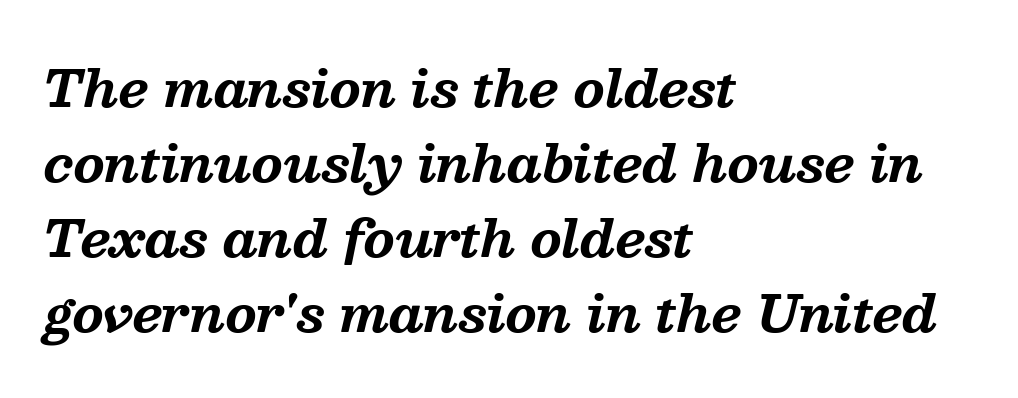
{"serif": "yes", "italic": "yes", "lean": "right", "slant_degrees": 13, "bold": "yes", "weight": "bold", "width": "normal", "stroke_contrast": "medium", "x_height": "medium", "monospaced": "no", "underline": "no", "align": "left", "line_spacing": "normal", "line_spacing_ratio": 1.5, "letter_spacing": "normal", "letter_spacing_em": 0.0, "glyph_px": 50}
